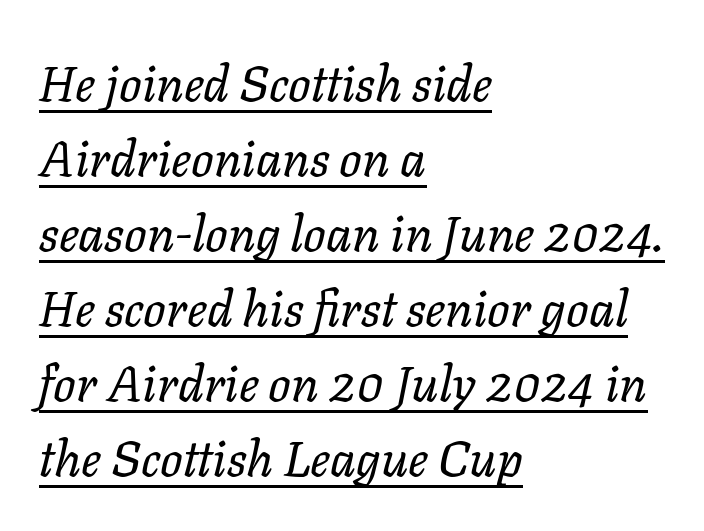
Q: Is the text bold? A: No.
Q: Is the text italic (slanted)? A: Yes, it leans right by about 11 degrees.
Q: Is the text underlined? A: Yes.
Q: How is the paragraph aligned? A: Left-aligned.
Q: Is the spacing between letters normal or unusually wide? A: Normal.
Q: Is the spacing between lines tight, normal or loose? A: Normal.
Q: Width (condensed, normal, or wide)? A: Normal.
Q: Stroke contrast? A: Low.
Q: x-height? A: Medium.
Q: Monospaced? A: No.
